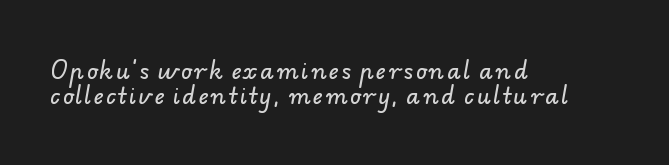
Line beginnings align vertically; line endings do not. Bare-footed words on every line. Baseline-to-baseline distance is barely more than the letter height.
